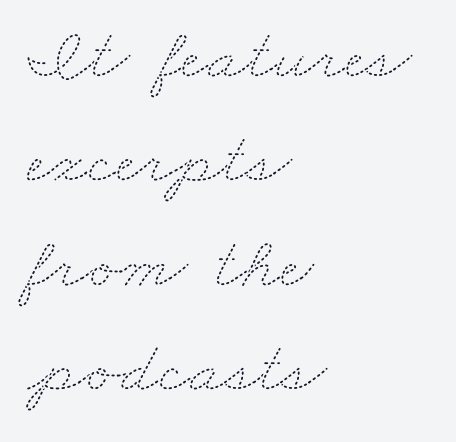
Descender tails drop into unmarked territory. Regarding leading, the lines here are spaced in the standard way. Every row of glyphs begins at an identical x-position on the left. Think standard paragraph weight, or any step lighter than that.
